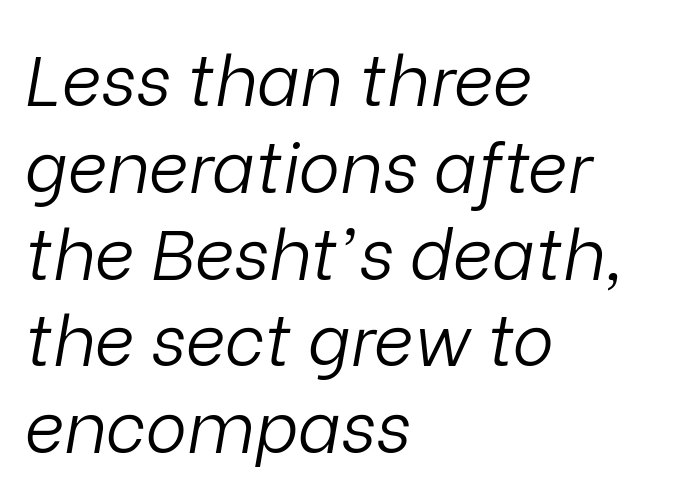
Q: Is the text bold? A: No.
Q: Is the text italic (slanted)? A: Yes, it leans right by about 9 degrees.
Q: Is the text underlined? A: No.
Q: How is the paragraph aligned? A: Left-aligned.
Q: Is the spacing between letters normal or unusually wide? A: Normal.
Q: Width (condensed, normal, or wide)? A: Normal.
Q: Stroke contrast? A: Low.
Q: x-height? A: Medium.
Q: Monospaced? A: No.
